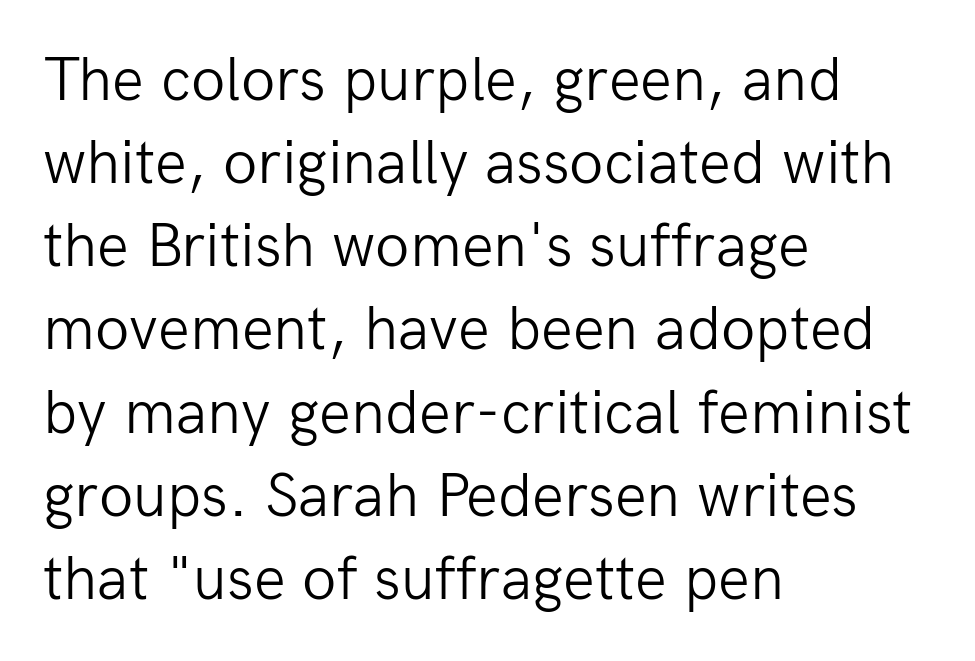
Q: Is the text bold? A: No.
Q: Is the text italic (slanted)? A: No, it is upright.
Q: Is the typeface a serif or a sans-serif typeface? A: Sans-serif.
Q: Is the text underlined? A: No.
Q: How is the paragraph aligned? A: Left-aligned.
Q: Is the spacing between letters normal or unusually wide? A: Normal.
Q: Is the spacing between lines tight, normal or loose? A: Normal.
Q: Width (condensed, normal, or wide)? A: Normal.
Q: Stroke contrast? A: Low.
Q: x-height? A: Medium.
Q: Monospaced? A: No.
